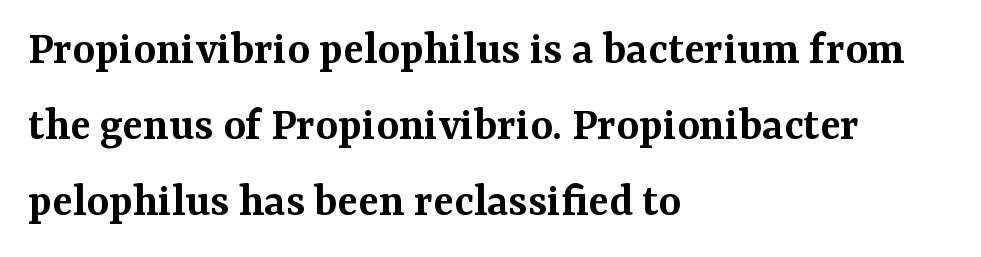
The image shows 48 px semibold serif type, upright; set left-aligned, normal line spacing (1.58x), normal letter spacing, not underlined; medium stroke contrast and a medium x-height.
